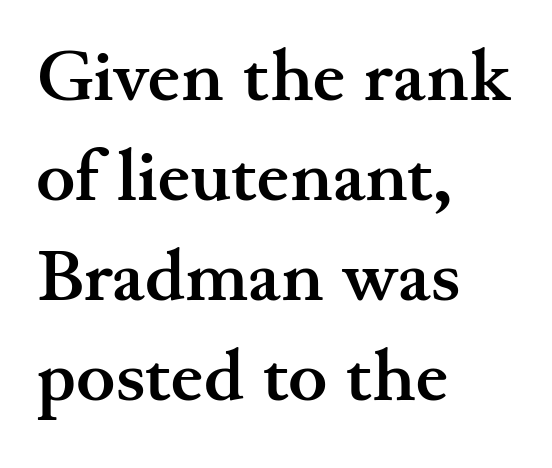
Layout note: lines flush left. Typographic density is high because the face is bold. Each letter's strokes conclude with small projecting serifs. The leading is moderate, giving the passage an even texture.
